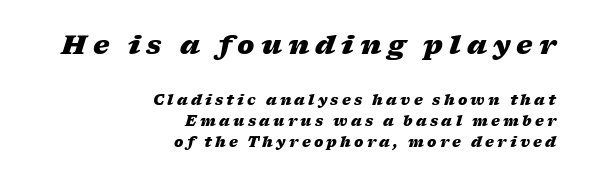
The image shows 26 px bold type, italic (leaning right); set right-aligned, normal line spacing (1.5x), unusually wide letter spacing (+0.23 em), not underlined; the first (top) block is 1.86x larger.
